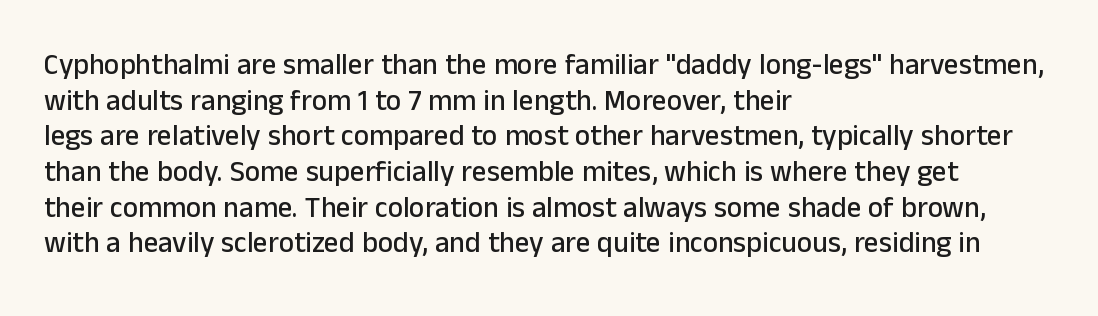
{"serif": "no", "italic": "no", "width": "normal", "stroke_contrast": "low", "x_height": "medium", "monospaced": "no", "underline": "no", "align": "left", "line_spacing_ratio": 1.23, "letter_spacing": "normal", "letter_spacing_em": 0.0, "glyph_px": 29}
